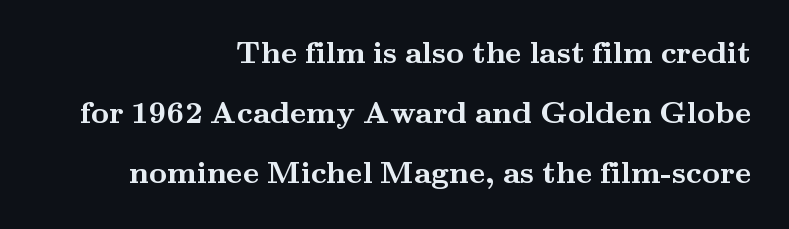
Q: Is the text bold? A: Yes.
Q: Is the text italic (slanted)? A: No, it is upright.
Q: Is the typeface a serif or a sans-serif typeface? A: Serif.
Q: Is the text underlined? A: No.
Q: How is the paragraph aligned? A: Right-aligned.
Q: Is the spacing between letters normal or unusually wide? A: Normal.
Q: Is the spacing between lines tight, normal or loose? A: Loose.
Q: Width (condensed, normal, or wide)? A: Wide.
Q: Stroke contrast? A: Medium.
Q: x-height? A: Small.
Q: Monospaced? A: No.
